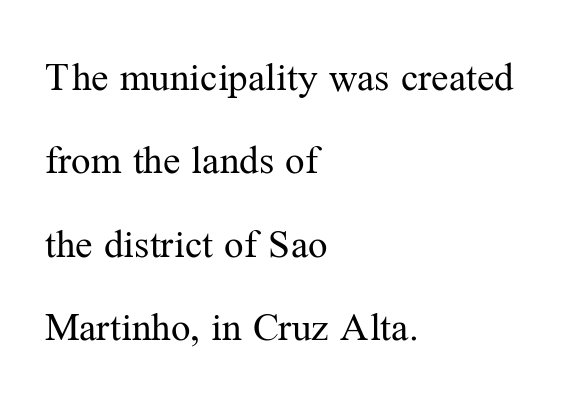
No italicization has been applied; the sample stays upright. Is the block centered? No — it sits flush against the left margin. This sample has the flowing, uneven cadence of proportional lettering. The passage shown stacks its lines with a broad gap. The area under the type is left untouched. How are the letters spaced? Ordinarily, with no added tracking.
